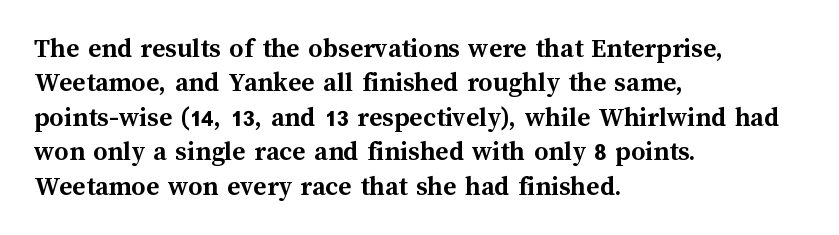
Q: Is the text bold? A: Yes.
Q: Is the text italic (slanted)? A: No, it is upright.
Q: Is the text underlined? A: No.
Q: How is the paragraph aligned? A: Left-aligned.
Q: Is the spacing between letters normal or unusually wide? A: Normal.
Q: Width (condensed, normal, or wide)? A: Normal.
Q: Stroke contrast? A: Medium.
Q: x-height? A: Medium.
Q: Monospaced? A: No.
